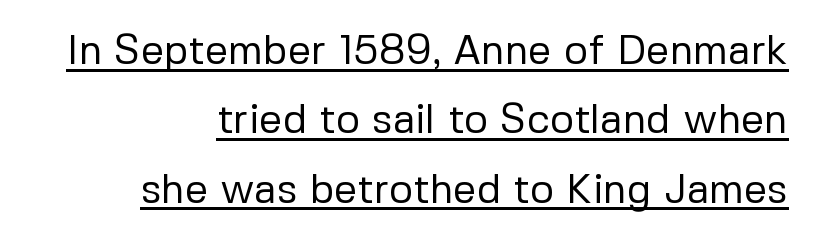
Stroke mass is kept to a normal reading level or below. Quick note: interline space is typical. Compared with typical body copy, the letter spacing here is the same. Note the varied advance widths — an 'i' is clearly narrower than an 'm'. The lettering holds an erect, upright posture throughout. The rendering shows plain stroke endings on the letterforms — a sans-serif design.
